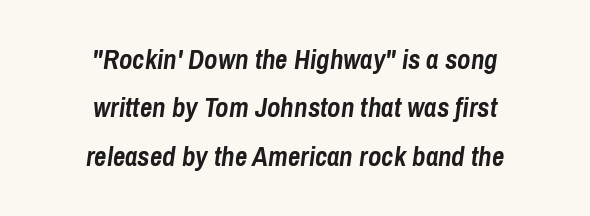
{"italic": "yes", "lean": "right", "slant_degrees": 8, "bold": "yes", "underline": "no", "align": "center", "line_spacing_ratio": 1.79, "letter_spacing": "normal", "letter_spacing_em": 0.0, "glyph_px": 27}
